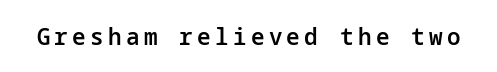
{"italic": "no", "bold": "semi", "underline": "no", "glyph_px": 24}
